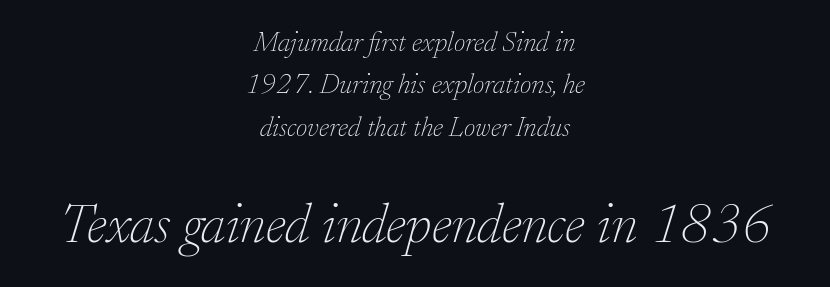
{"serif": "yes", "italic": "yes", "lean": "right", "slant_degrees": 17, "bold": "no", "weight": "thin", "width": "normal", "stroke_contrast": "low", "x_height": "small", "monospaced": "no", "underline": "no", "align": "center", "line_spacing": "normal", "line_spacing_ratio": 1.51, "letter_spacing": "normal", "letter_spacing_em": 0.0, "larger_block": "second", "size_ratio": 1.96, "glyph_px": 55}
